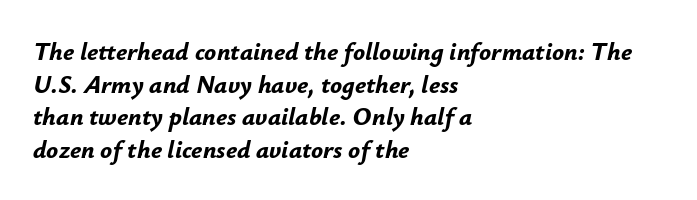
The font's italic variant was chosen for this text. Caption: multi-line text, flush left, ragged right. Words appear dense and cohesive because spacing is normal. Only glyphs here, with clear space below each row.
